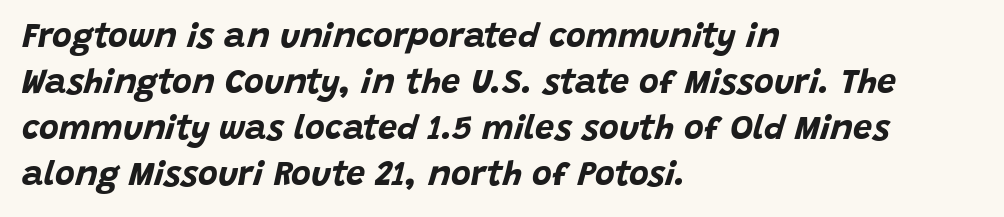
{"italic": "yes", "lean": "right", "slant_degrees": 15, "bold": "yes", "weight": "bold", "width": "normal", "stroke_contrast": "low", "x_height": "large", "monospaced": "no", "underline": "no", "align": "left", "line_spacing": "normal", "line_spacing_ratio": 1.35, "letter_spacing": "normal", "letter_spacing_em": 0.0, "glyph_px": 34}
